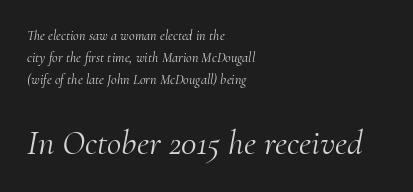
The image shows 35 px light serif type, italic (leaning right); set left-aligned, normal line spacing (1.57x), normal letter spacing, not underlined; the second (bottom) block is 2.5x larger; medium stroke contrast and a small x-height.
